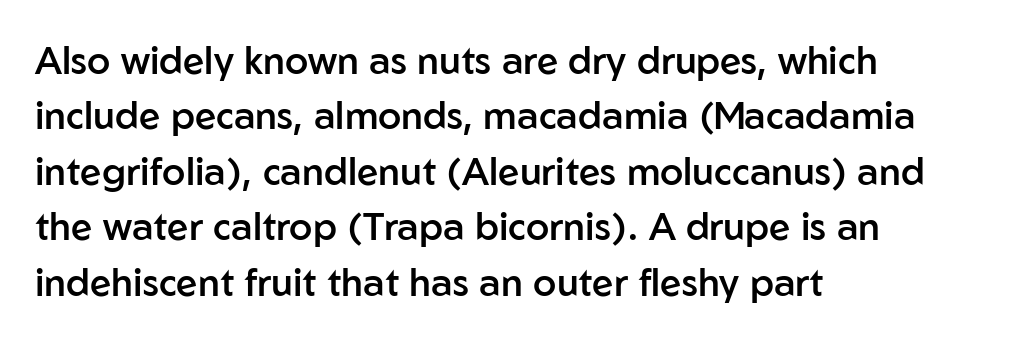
{"serif": "no", "italic": "no", "bold": "semi", "weight": "semibold", "width": "normal", "stroke_contrast": "low", "x_height": "medium", "monospaced": "no", "underline": "no", "align": "left", "line_spacing": "normal", "line_spacing_ratio": 1.46, "letter_spacing": "normal", "letter_spacing_em": 0.0, "glyph_px": 38}
